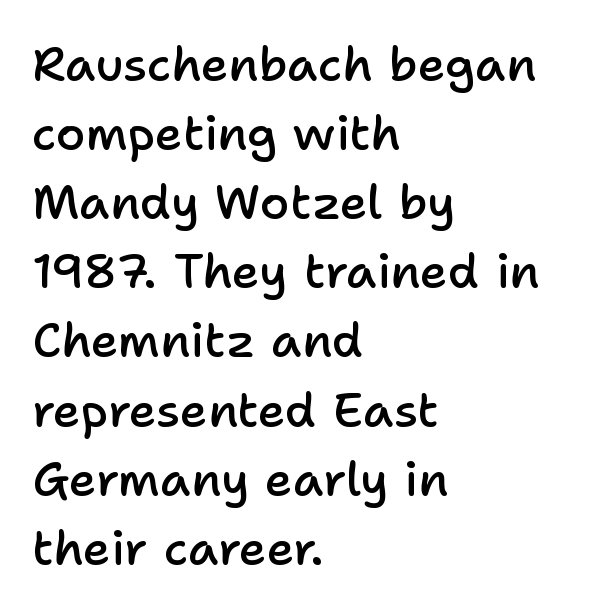
Reading down the column, the eye jumps a familiar distance to each next line. Proportional: the letters do not fall into vertical columns. Spacing between characters is what you'd get straight out of the box. A sans-serif font was chosen for this passage. Posture: vertical. Glance below the letters and you will spot only blank space.
